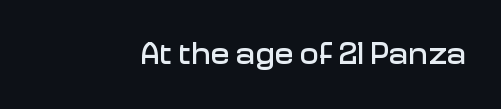
Q: Is the text italic (slanted)? A: No, it is upright.
Q: Is the typeface a serif or a sans-serif typeface? A: Sans-serif.
Q: Is the text underlined? A: No.
Q: Is the spacing between letters normal or unusually wide? A: Normal.
Q: Width (condensed, normal, or wide)? A: Normal.
Q: Stroke contrast? A: Low.
Q: x-height? A: Medium.
Q: Monospaced? A: No.
